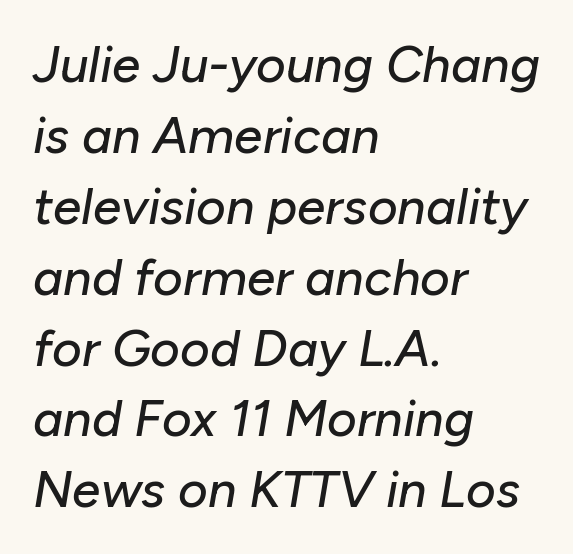
{"italic": "yes", "lean": "right", "slant_degrees": 10, "width": "normal", "stroke_contrast": "low", "x_height": "medium", "monospaced": "no", "underline": "no", "align": "left", "line_spacing": "normal", "line_spacing_ratio": 1.39, "letter_spacing": "normal", "letter_spacing_em": 0.0, "glyph_px": 51}
